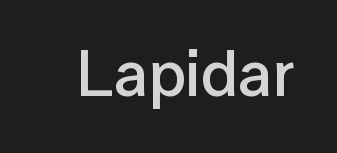
Looks like regular typesetting: each glyph gets only the width it needs. A somewhat darkened texture: the type is semibold rather than bold. Nope, no serifs anywhere on these letters. Italic? Not at all — the glyphs are vertical. The letters sit at their default tracking, neither squeezed nor spread.
